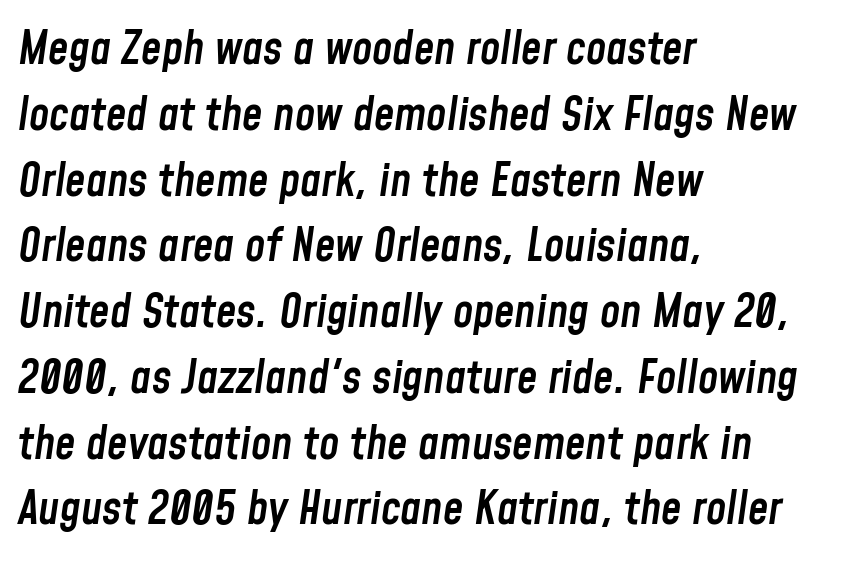
Q: Is the text bold? A: Semi-bold.
Q: Is the text italic (slanted)? A: Yes, it leans right by about 8 degrees.
Q: Is the text underlined? A: No.
Q: How is the paragraph aligned? A: Left-aligned.
Q: Is the spacing between letters normal or unusually wide? A: Normal.
Q: Is the spacing between lines tight, normal or loose? A: Normal.
Q: Width (condensed, normal, or wide)? A: Condensed.
Q: Stroke contrast? A: Low.
Q: x-height? A: Medium.
Q: Monospaced? A: No.
